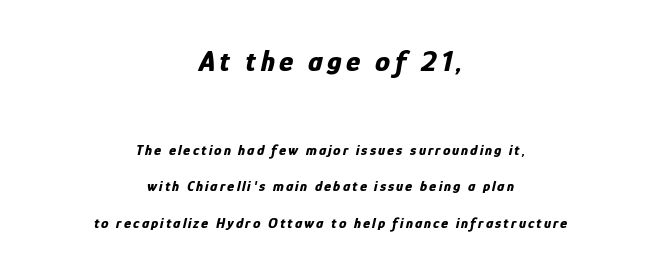
Bare-footed words on every line. These lines stack symmetrically, like a column narrowing and widening about its center. The font is running at its bold setting. Character widths vary here, with narrow letters taking less room than wide ones. The composition opens big and finishes small. You can tell it's italic because the verticals aren't actually vertical.
